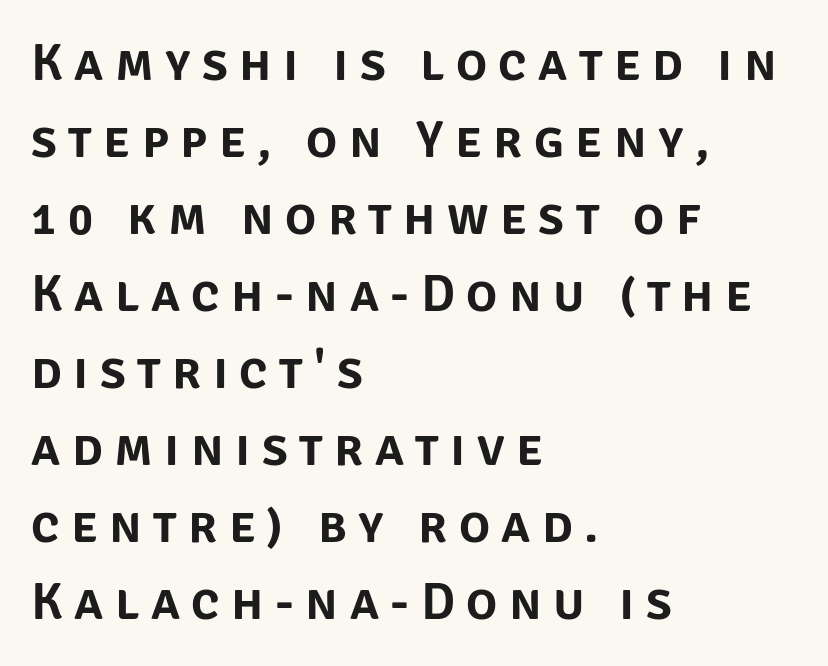
The image shows 52 px sans-serif type, upright; set left-aligned, normal line spacing (1.48x), unusually wide letter spacing (+0.22 em), not underlined; low stroke contrast and a large x-height.
